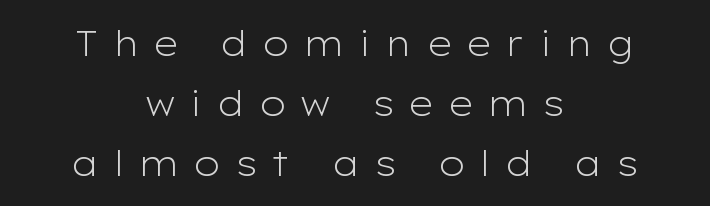
{"serif": "no", "italic": "no", "bold": "no", "weight": "light", "width": "wide", "stroke_contrast": "low", "x_height": "medium", "monospaced": "no", "underline": "no", "align": "center", "line_spacing_ratio": 1.71, "letter_spacing": "wide", "letter_spacing_em": 0.39, "glyph_px": 35}
